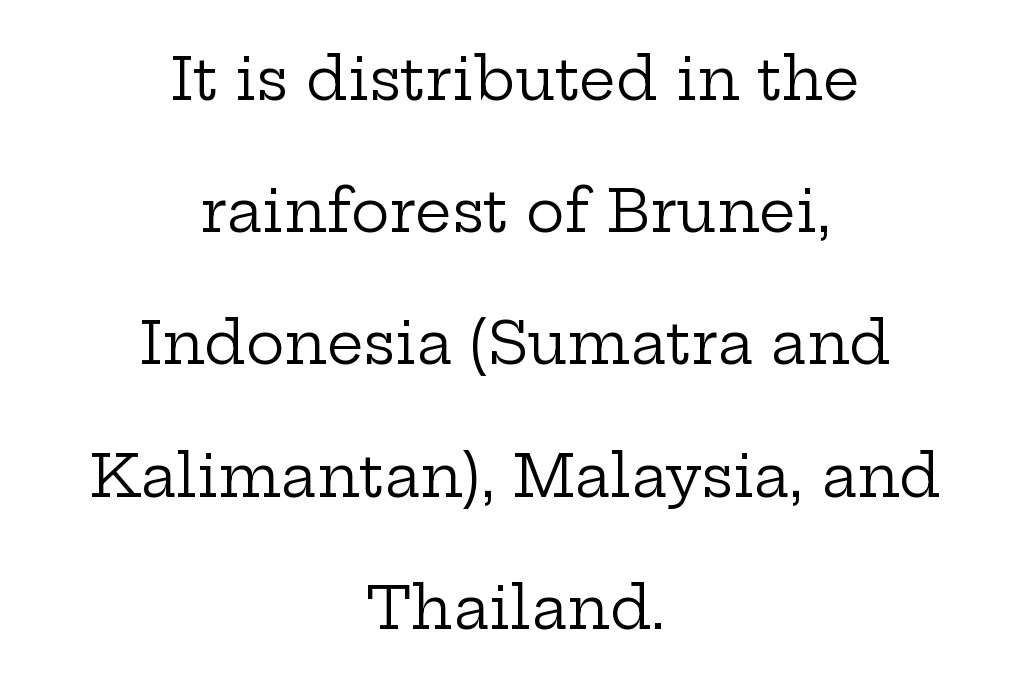
Q: Is the text bold? A: No.
Q: Is the text italic (slanted)? A: No, it is upright.
Q: Is the typeface a serif or a sans-serif typeface? A: Serif.
Q: Is the text underlined? A: No.
Q: How is the paragraph aligned? A: Centered.
Q: Is the spacing between letters normal or unusually wide? A: Normal.
Q: Is the spacing between lines tight, normal or loose? A: Loose.
Q: Width (condensed, normal, or wide)? A: Wide.
Q: Stroke contrast? A: Low.
Q: x-height? A: Medium.
Q: Monospaced? A: No.
